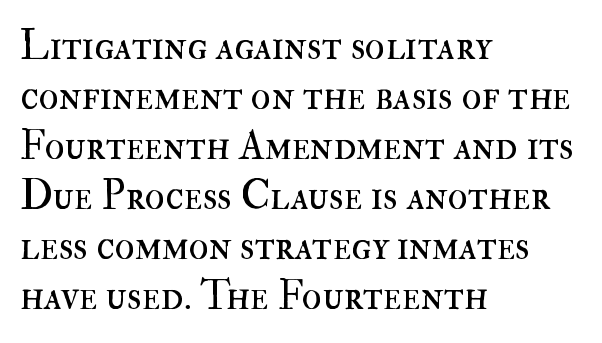
Q: Is the text bold? A: No.
Q: Is the text italic (slanted)? A: No, it is upright.
Q: Is the text underlined? A: No.
Q: How is the paragraph aligned? A: Left-aligned.
Q: Is the spacing between letters normal or unusually wide? A: Normal.
Q: Width (condensed, normal, or wide)? A: Normal.
Q: Stroke contrast? A: High.
Q: x-height? A: Small.
Q: Monospaced? A: No.
